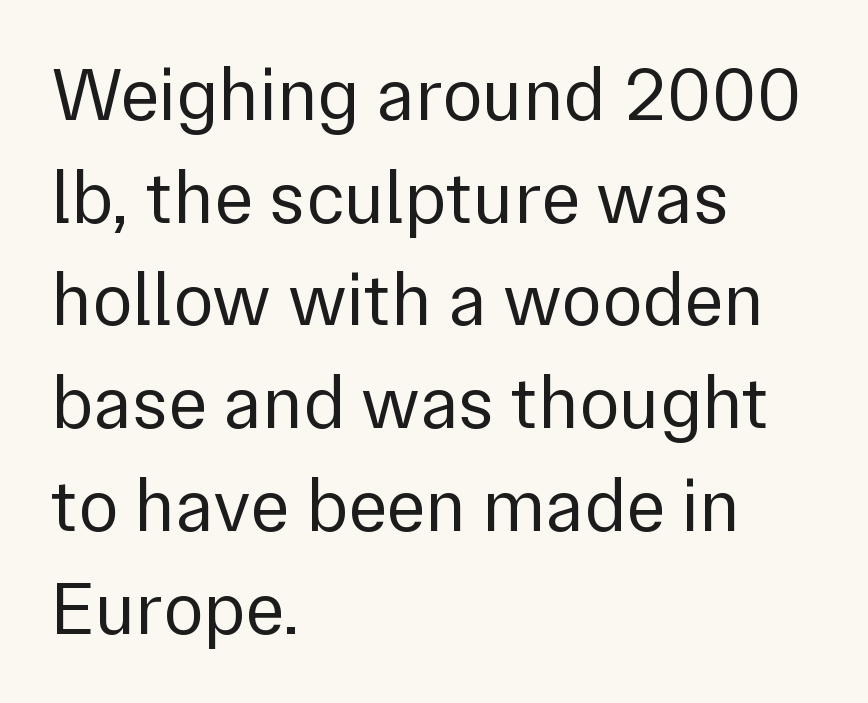
Words appear dense and cohesive because spacing is normal. Varying glyph widths throughout — classic text-font behaviour. These lines were composed using upright roman letters. Type style note: lacks serifs. Leading: standard. The zone under the glyphs is completely vacant.
